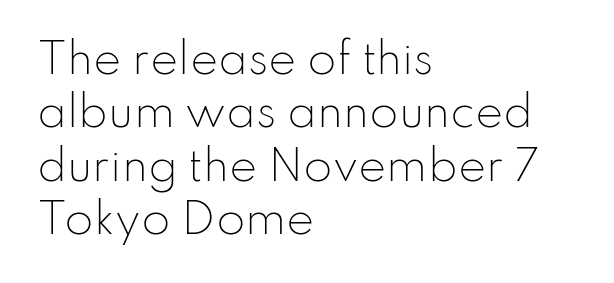
Q: Is the text bold? A: No.
Q: Is the text italic (slanted)? A: No, it is upright.
Q: Is the typeface a serif or a sans-serif typeface? A: Sans-serif.
Q: Is the text underlined? A: No.
Q: How is the paragraph aligned? A: Left-aligned.
Q: Is the spacing between letters normal or unusually wide? A: Normal.
Q: Is the spacing between lines tight, normal or loose? A: Normal.
Q: Width (condensed, normal, or wide)? A: Normal.
Q: Stroke contrast? A: Low.
Q: x-height? A: Small.
Q: Monospaced? A: No.
